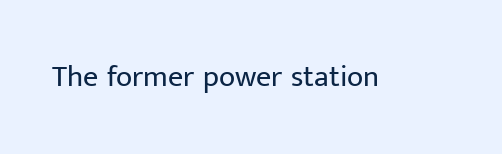
{"serif": "no", "italic": "no", "bold": "no", "weight": "regular", "width": "normal", "stroke_contrast": "low", "x_height": "medium", "monospaced": "no", "underline": "no", "letter_spacing": "normal", "letter_spacing_em": 0.0, "glyph_px": 30}
